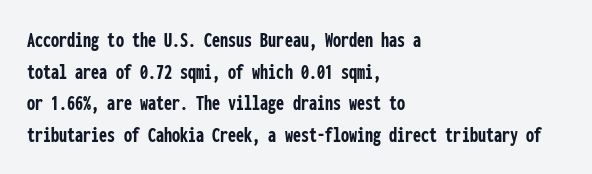
Q: Is the text bold? A: Yes.
Q: Is the text italic (slanted)? A: No, it is upright.
Q: Is the text underlined? A: No.
Q: How is the paragraph aligned? A: Left-aligned.
Q: Is the spacing between letters normal or unusually wide? A: Normal.
Q: Is the spacing between lines tight, normal or loose? A: Normal.
